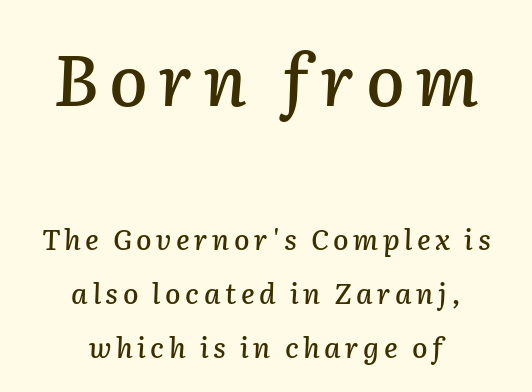
{"italic": "yes", "lean": "right", "slant_degrees": 2, "width": "normal", "stroke_contrast": "low", "x_height": "medium", "monospaced": "no", "underline": "no", "align": "center", "line_spacing": "loose", "line_spacing_ratio": 1.94, "larger_block": "first", "size_ratio": 2.5, "glyph_px": 70}
